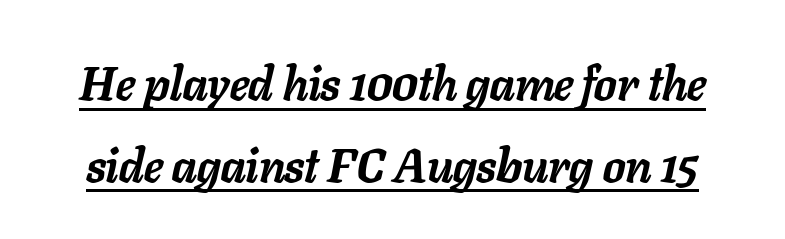
Think of a printed novel: that variable character pitch is what you see here. Emphasis-style slanted type is in use. These words are printed bold, with thick strokes throughout. Each word holds together tightly as a unit, with standard inter-letter gaps. The words here are underlined.
